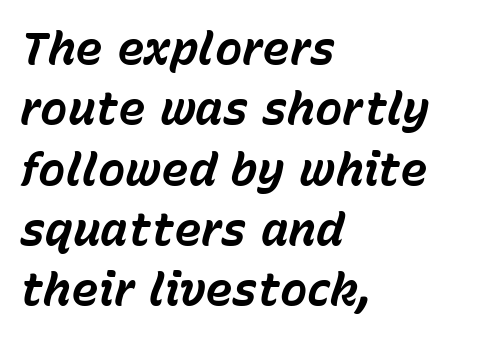
Q: Is the text bold? A: Yes.
Q: Is the text italic (slanted)? A: Yes, it leans right by about 15 degrees.
Q: Is the text underlined? A: No.
Q: How is the paragraph aligned? A: Left-aligned.
Q: Is the spacing between letters normal or unusually wide? A: Normal.
Q: Is the spacing between lines tight, normal or loose? A: Normal.
Q: Width (condensed, normal, or wide)? A: Normal.
Q: Stroke contrast? A: Low.
Q: x-height? A: Medium.
Q: Monospaced? A: No.
